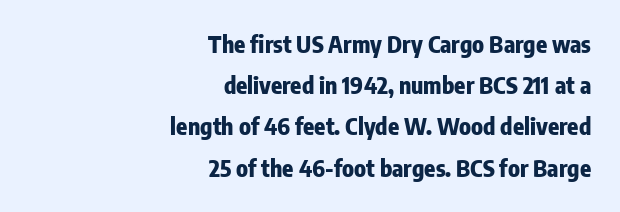
Beneath every word, the page is bare. The passage shown is emphatically bold. Each word holds together tightly as a unit, with standard inter-letter gaps. Characters remain perfectly vertical along every line.
